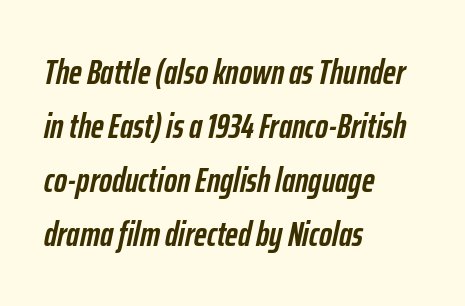
Q: Is the text bold? A: Yes.
Q: Is the text italic (slanted)? A: Yes, it leans right by about 12 degrees.
Q: Is the text underlined? A: No.
Q: How is the paragraph aligned? A: Left-aligned.
Q: Is the spacing between letters normal or unusually wide? A: Normal.
Q: Is the spacing between lines tight, normal or loose? A: Normal.
Q: Width (condensed, normal, or wide)? A: Condensed.
Q: Stroke contrast? A: Low.
Q: x-height? A: Medium.
Q: Monospaced? A: No.
